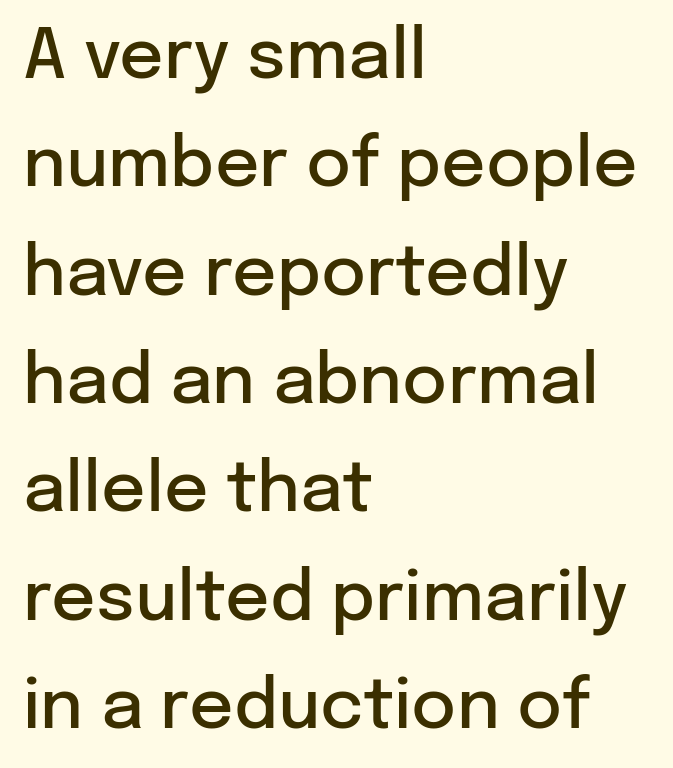
{"serif": "no", "italic": "no", "bold": "semi", "weight": "semibold", "width": "normal", "stroke_contrast": "low", "x_height": "medium", "monospaced": "no", "underline": "no", "align": "left", "line_spacing": "normal", "line_spacing_ratio": 1.57, "letter_spacing": "normal", "letter_spacing_em": 0.0, "glyph_px": 69}
